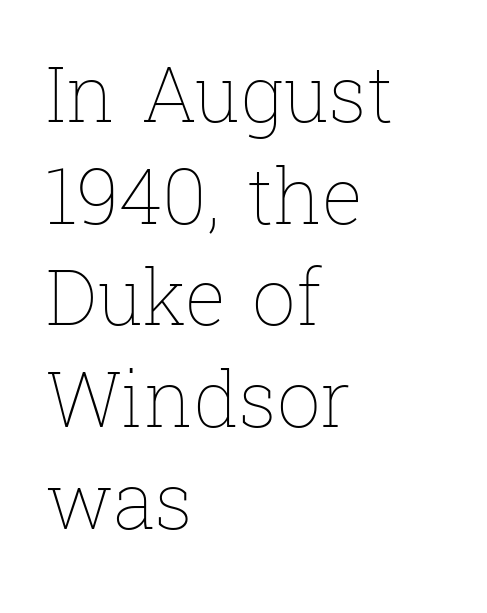
Q: Is the text bold? A: No.
Q: Is the text italic (slanted)? A: No, it is upright.
Q: Is the text underlined? A: No.
Q: How is the paragraph aligned? A: Left-aligned.
Q: Is the spacing between letters normal or unusually wide? A: Normal.
Q: Is the spacing between lines tight, normal or loose? A: Normal.
Q: Width (condensed, normal, or wide)? A: Normal.
Q: Stroke contrast? A: Low.
Q: x-height? A: Medium.
Q: Monospaced? A: No.
